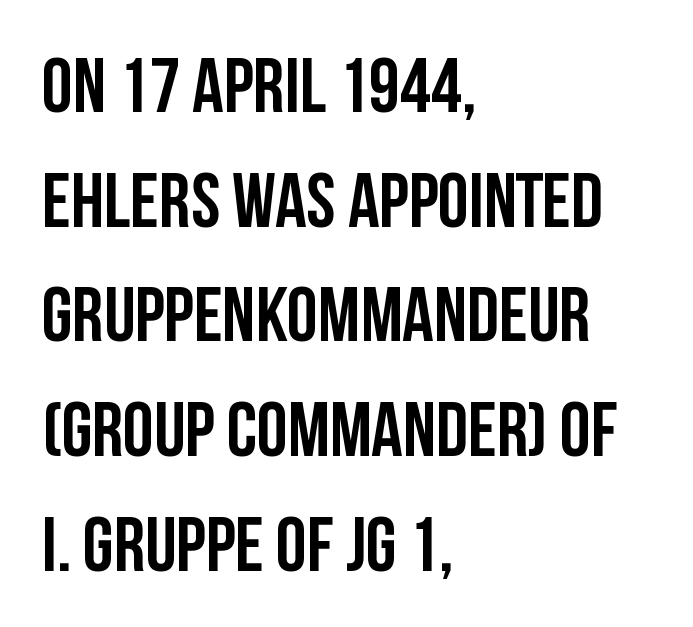
Q: Is the text bold? A: Yes.
Q: Is the text italic (slanted)? A: No, it is upright.
Q: Is the typeface a serif or a sans-serif typeface? A: Sans-serif.
Q: Is the text underlined? A: No.
Q: How is the paragraph aligned? A: Left-aligned.
Q: Is the spacing between letters normal or unusually wide? A: Normal.
Q: Is the spacing between lines tight, normal or loose? A: Normal.
Q: Width (condensed, normal, or wide)? A: Condensed.
Q: Stroke contrast? A: Low.
Q: x-height? A: Large.
Q: Monospaced? A: No.
